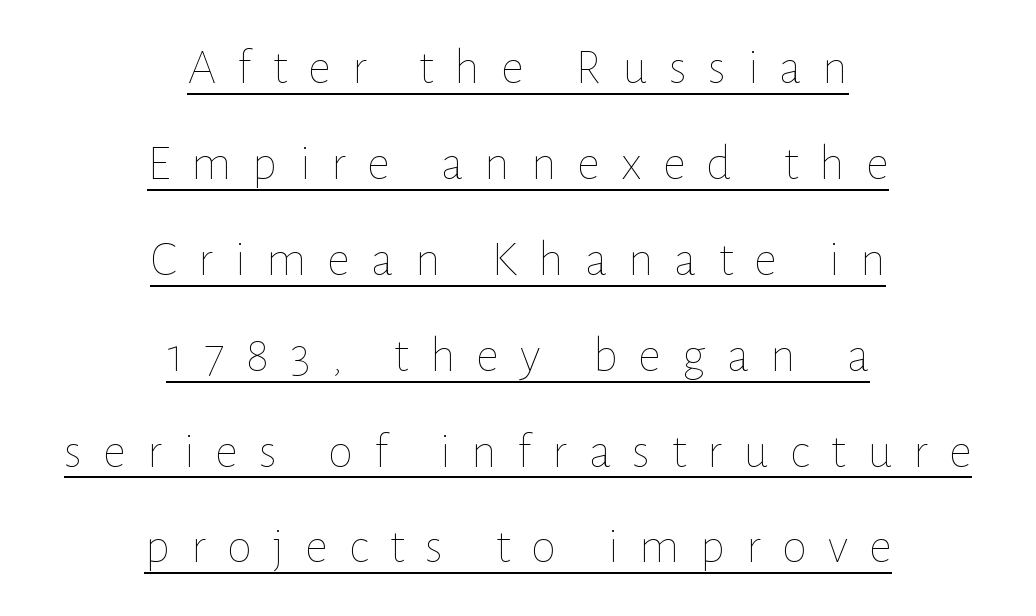
The whitespace from short lines is split evenly between both sides. Display-style spreading of the glyphs; the letterfit is very open. This sample has the flowing, uneven cadence of proportional lettering. Descenders here cross a horizontal rule under the line.
